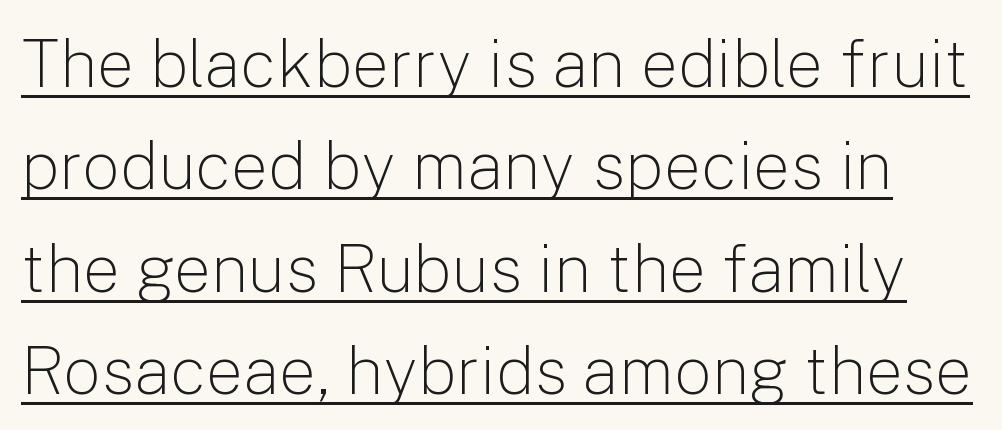
The image shows 66 px light sans-serif type, upright; set normal line spacing (1.55x), normal letter spacing, underlined; low stroke contrast and a medium x-height.
